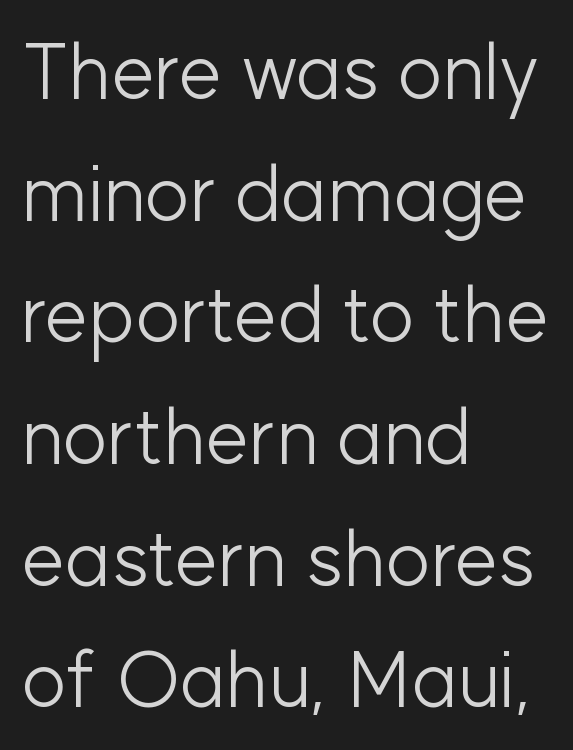
{"serif": "no", "italic": "no", "bold": "no", "weight": "light", "width": "normal", "stroke_contrast": "low", "x_height": "medium", "monospaced": "no", "underline": "no", "align": "left", "line_spacing": "normal", "line_spacing_ratio": 1.56, "letter_spacing": "normal", "letter_spacing_em": 0.0, "glyph_px": 78}
